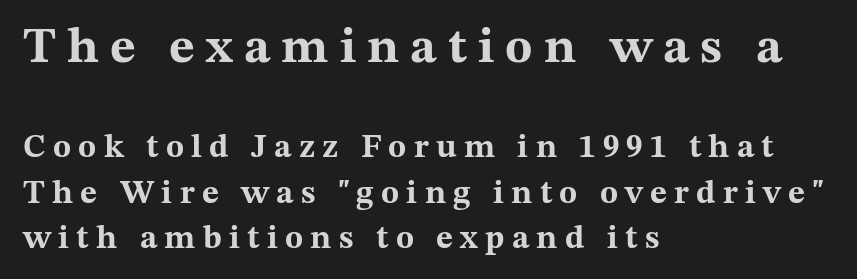
{"serif": "yes", "italic": "no", "bold": "yes", "weight": "bold", "width": "wide", "stroke_contrast": "medium", "x_height": "medium", "monospaced": "no", "underline": "no", "align": "left", "line_spacing": "normal", "line_spacing_ratio": 1.37, "letter_spacing": "wide", "letter_spacing_em": 0.22, "larger_block": "first", "size_ratio": 1.52, "glyph_px": 50}
